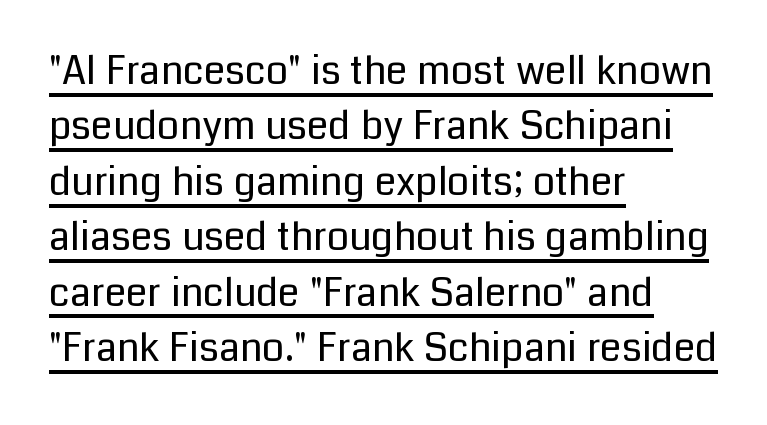
The rendering uses a moderate line-height, typical for paragraphs. The letters sit at their default tracking, neither squeezed nor spread. Vertical stems look standard width or narrower in stroke. Here the designer chose a conventional face with non-uniform glyph widths. Teacher's note: observe the even left margin — that is flush-left alignment. Honestly, the underline is the first thing you notice here.
